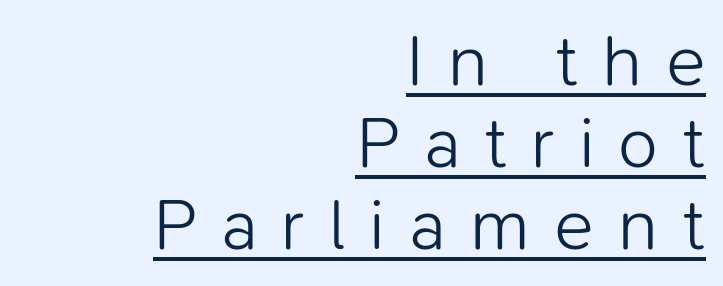
{"serif": "no", "italic": "no", "bold": "no", "weight": "light", "width": "normal", "stroke_contrast": "low", "x_height": "medium", "monospaced": "no", "underline": "yes", "align": "right", "line_spacing": "tight", "line_spacing_ratio": 1.12, "letter_spacing": "wide", "letter_spacing_em": 0.33, "glyph_px": 73}
